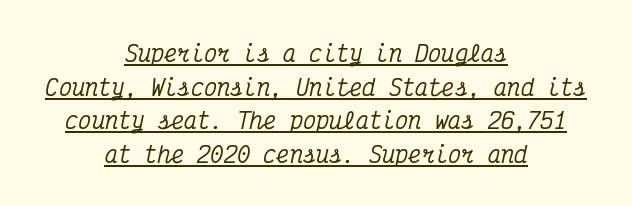
Q: Is the text italic (slanted)? A: Yes, it leans right by about 12 degrees.
Q: Is the text underlined? A: Yes.
Q: How is the paragraph aligned? A: Centered.
Q: Is the spacing between letters normal or unusually wide? A: Normal.
Q: Is the spacing between lines tight, normal or loose? A: Normal.
